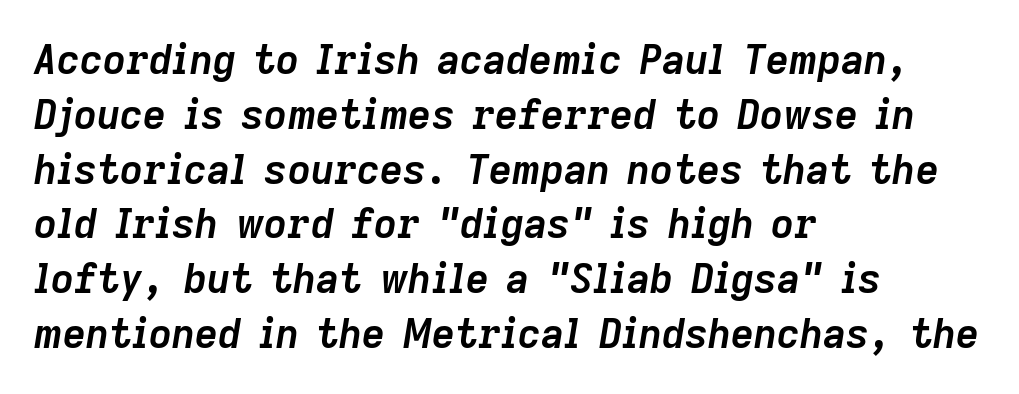
{"italic": "yes", "lean": "right", "slant_degrees": 9, "bold": "yes", "weight": "semibold", "width": "normal", "stroke_contrast": "low", "x_height": "medium", "monospaced": "no", "underline": "no", "align": "left", "line_spacing": "normal", "line_spacing_ratio": 1.37, "letter_spacing": "normal", "letter_spacing_em": 0.0, "glyph_px": 40}
